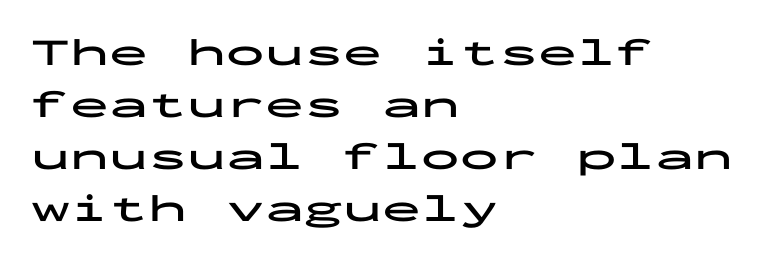
Look at the tracking — it's just the regular setting, nothing added. Plenty of ink on the page — the face is bold. Fixed-width glyphs throughout — classic coding-font behaviour. Check under the words: just untouched page.
